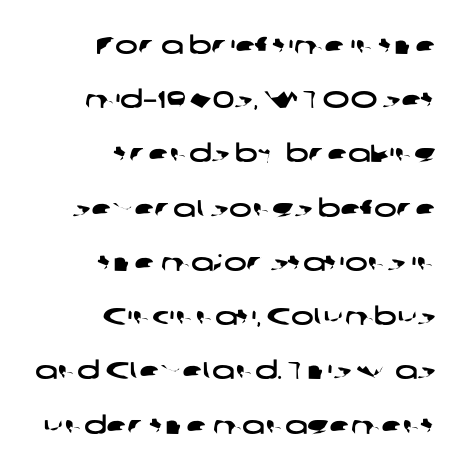
Q: Is the text underlined? A: No.
Q: How is the paragraph aligned? A: Right-aligned.
Q: Is the spacing between letters normal or unusually wide? A: Normal.
Q: Is the spacing between lines tight, normal or loose? A: Loose.
